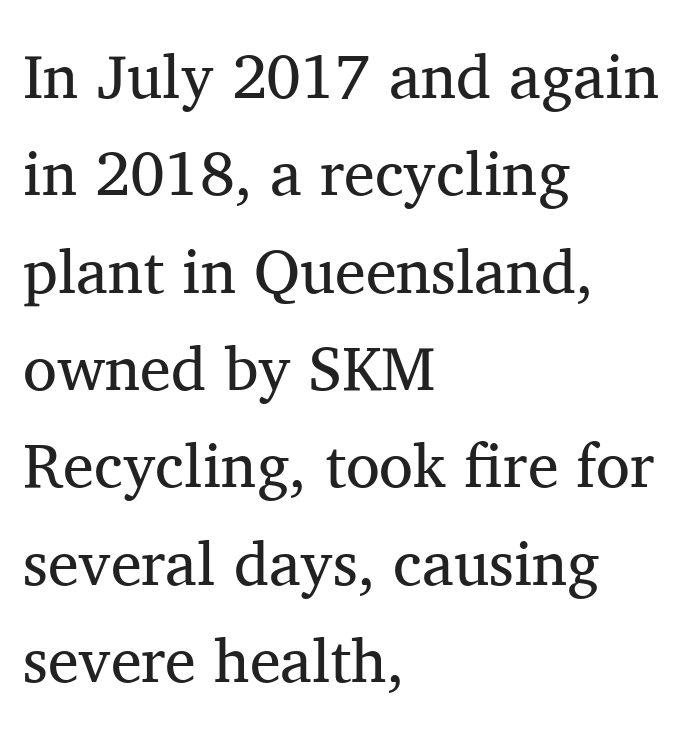
This sample has the flowing, uneven cadence of proportional lettering. The letters stand straight up with perfectly vertical stems. The font family rendered here belongs to the serif group. A clean baseline with only descenders dipping below it.
